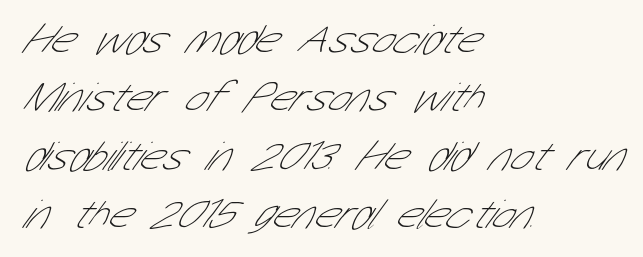
{"serif": "no", "bold": "no", "weight": "thin", "width": "condensed", "stroke_contrast": "low", "x_height": "medium", "monospaced": "no", "underline": "no", "align": "left", "line_spacing": "normal", "line_spacing_ratio": 1.39, "letter_spacing": "normal", "letter_spacing_em": 0.0, "glyph_px": 42}
